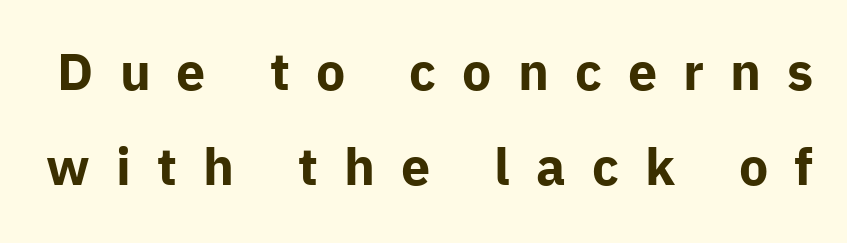
You could not count columns in this text — the font is proportionally spaced. Display-style spreading of the glyphs; the letterfit is very open. The strip under each line holds only bare page. I'd describe the lettering as bold — thick and assertive.
